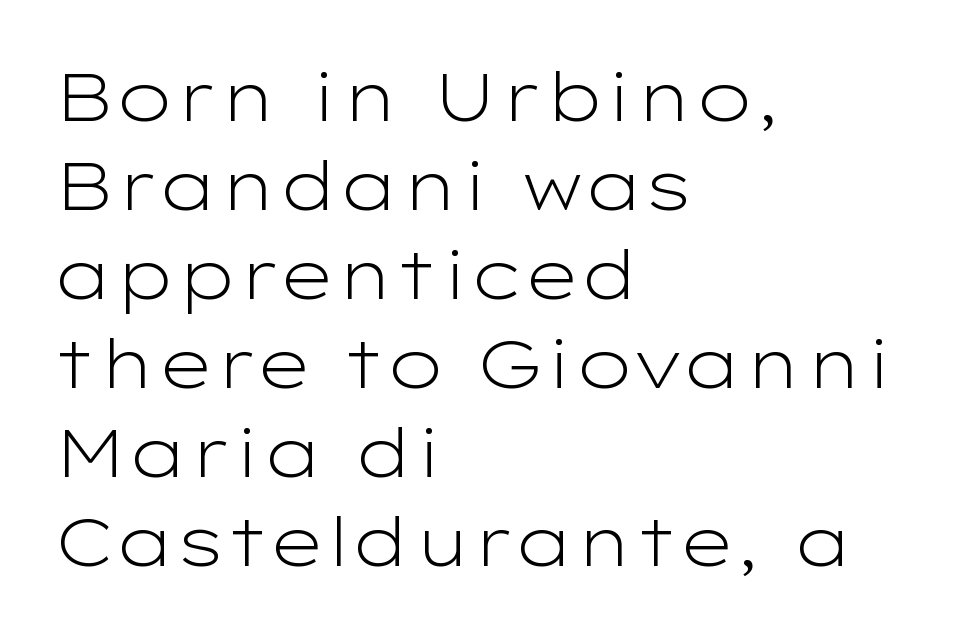
The image shows 68 px light, wide sans-serif type, upright; set left-aligned, normal line spacing (1.31x), normal letter spacing, not underlined; low stroke contrast and a medium x-height.
